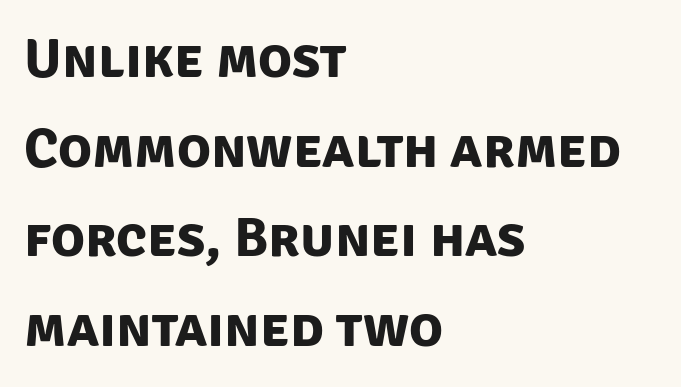
The image shows 56 px bold sans-serif type; set left-aligned, normal line spacing (1.6x), normal letter spacing, not underlined; low stroke contrast and a large x-height.
